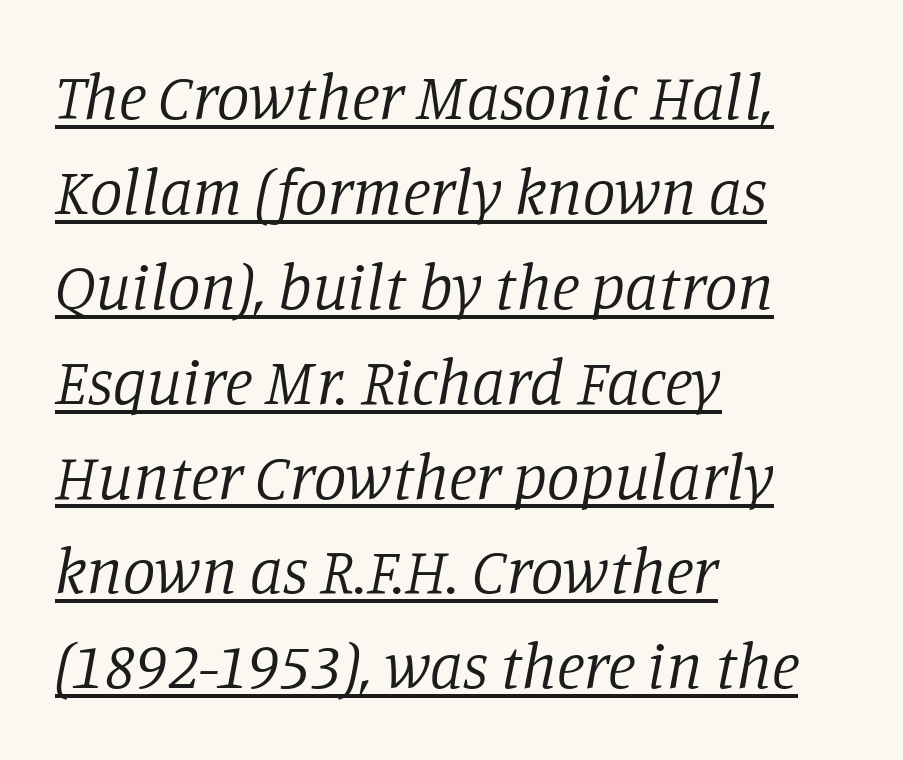
The image shows 65 px regular-weight serif type, italic (leaning right); set left-aligned, normal line spacing (1.46x), normal letter spacing, underlined; low stroke contrast and a large x-height.
